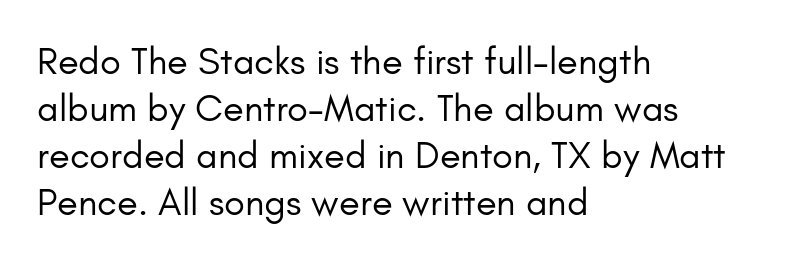
Do the letters lean? They stand straight. A classic flush-left, rag-right setting is used for this passage. You could not count columns in this text — the font is proportionally spaced. The rendering keeps characters at their native spacing. Serif or sans? Sans — the stroke terminals are bare.
